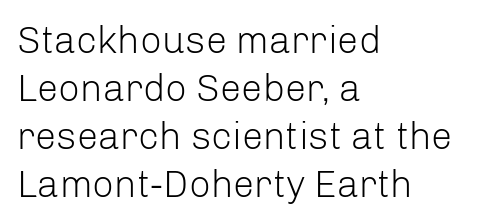
{"serif": "no", "italic": "no", "bold": "no", "weight": "light", "width": "normal", "stroke_contrast": "low", "x_height": "medium", "monospaced": "no", "underline": "no", "align": "left", "line_spacing": "normal", "line_spacing_ratio": 1.26, "letter_spacing": "normal", "letter_spacing_em": 0.0, "glyph_px": 38}
